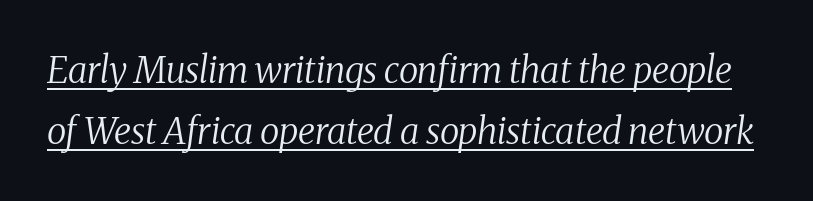
These lines keep a tight, regular rhythm from letter to letter. On a weight scale, this lands at 450 or below. Character widths vary here, with narrow letters taking less room than wide ones. Somebody hit Ctrl+U on this one — the words are underlined. Summary of vertical rhythm: regular, with standard interline spacing. The specimen reads as italic at a glance.
